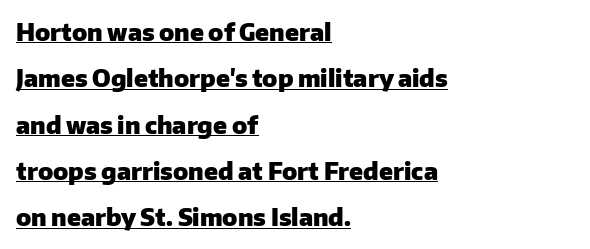
The image shows 24 px bold type, upright; set left-aligned, loose line spacing (1.93x), normal letter spacing, underlined.
